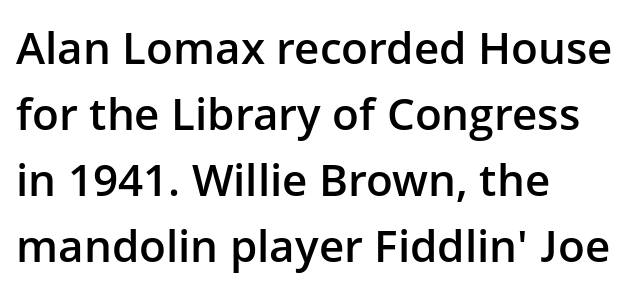
The image shows 44 px semibold sans-serif type, upright; set left-aligned, normal line spacing (1.5x), normal letter spacing, not underlined; low stroke contrast and a medium x-height.
